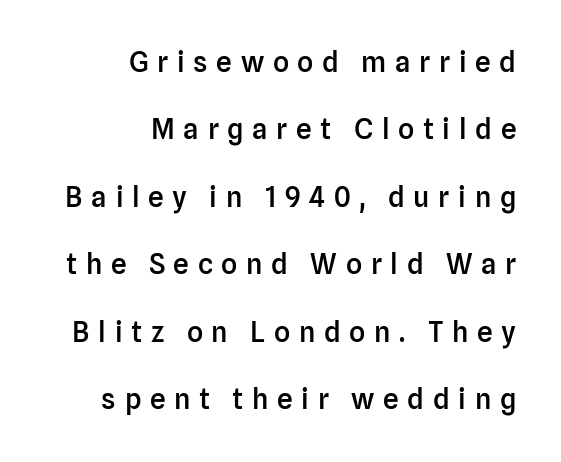
The image shows 28 px semibold sans-serif type, upright; set right-aligned, loose line spacing (2.41x), unusually wide letter spacing (+0.31 em), not underlined; low stroke contrast and a medium x-height.
